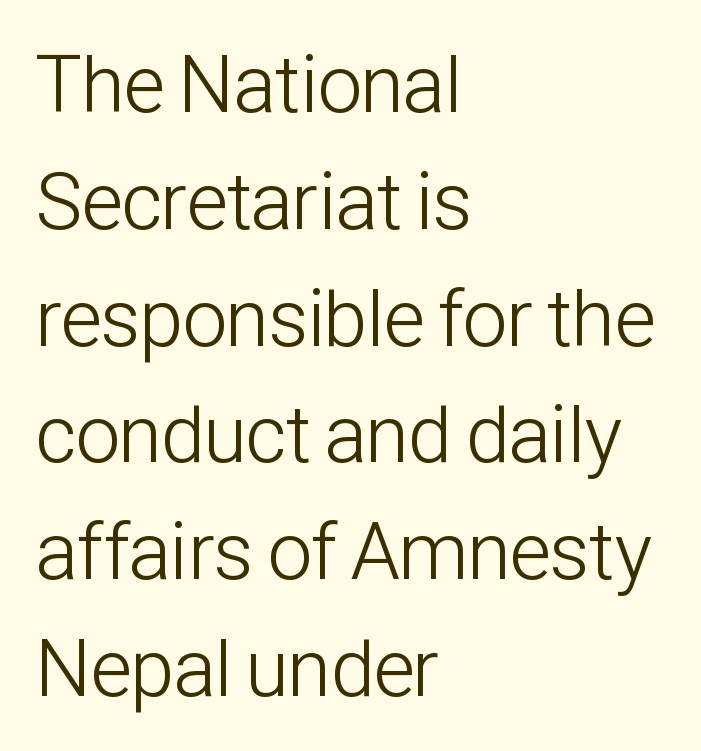
The image shows 80 px light, condensed sans-serif type, upright; set left-aligned, normal line spacing (1.46x), normal letter spacing, not underlined; low stroke contrast and a medium x-height.
